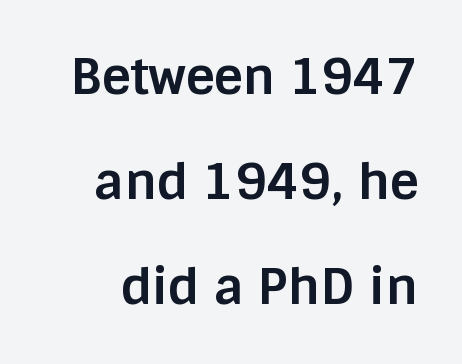
Its strokes are broad and dark, the hallmark of bold type. Caption: standard tracking, unaltered. The space directly below the letters is spotless. Line spacing here is loose.
